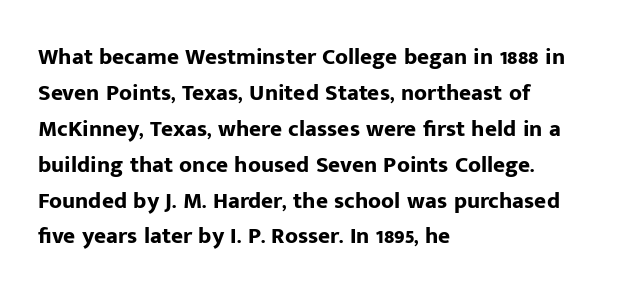
{"italic": "no", "bold": "yes", "underline": "no", "align": "left", "line_spacing": "normal", "line_spacing_ratio": 1.56, "letter_spacing": "normal", "letter_spacing_em": 0.0, "glyph_px": 23}
